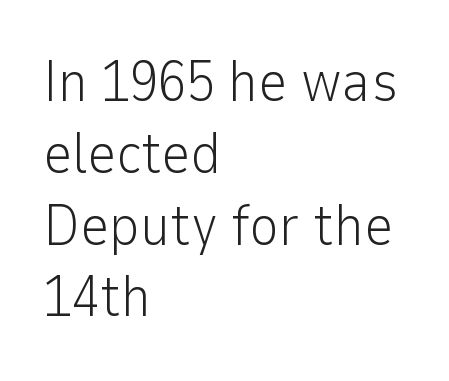
Q: Is the text bold? A: No.
Q: Is the text italic (slanted)? A: No, it is upright.
Q: Is the typeface a serif or a sans-serif typeface? A: Sans-serif.
Q: Is the text underlined? A: No.
Q: How is the paragraph aligned? A: Left-aligned.
Q: Is the spacing between letters normal or unusually wide? A: Normal.
Q: Is the spacing between lines tight, normal or loose? A: Normal.
Q: Width (condensed, normal, or wide)? A: Normal.
Q: Stroke contrast? A: Low.
Q: x-height? A: Medium.
Q: Monospaced? A: No.
